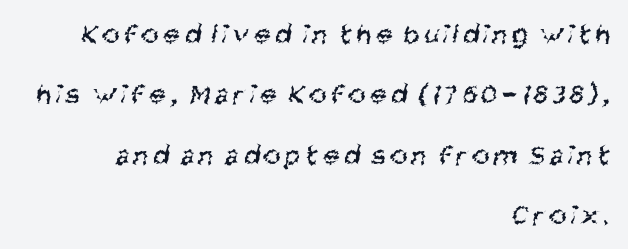
Q: Is the text bold? A: No.
Q: Is the typeface a serif or a sans-serif typeface? A: Sans-serif.
Q: Is the text underlined? A: No.
Q: How is the paragraph aligned? A: Right-aligned.
Q: Is the spacing between lines tight, normal or loose? A: Loose.
Q: Width (condensed, normal, or wide)? A: Condensed.
Q: Stroke contrast? A: Medium.
Q: x-height? A: Large.
Q: Monospaced? A: No.
